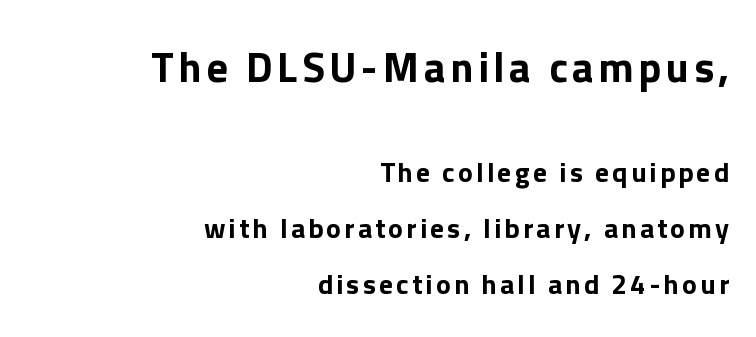
The image shows 42 px sans-serif type, upright; set right-aligned, loose line spacing (2.0x), not underlined; the first (top) block is 1.5x larger; low stroke contrast and a medium x-height.
